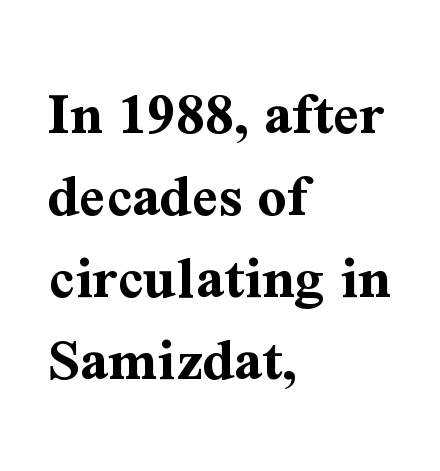
Each letter's strokes conclude with small projecting serifs. Teacher's note: observe the even left margin — that is flush-left alignment. The face used here is proportionally spaced, like ordinary book or web type. Weight check: bold — yes, fully. Leading: standard. Each row of text sits above clean, open space.
